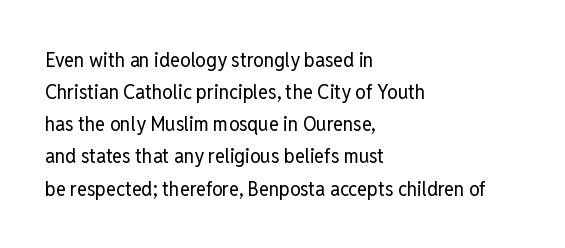
The image shows 21 px text type, upright; set left-aligned, normal line spacing (1.53x), normal letter spacing, not underlined.
